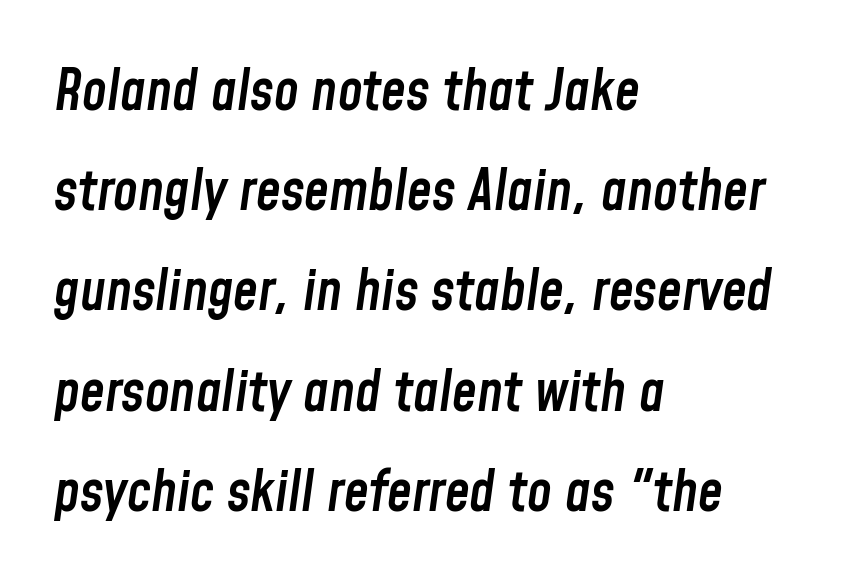
Is the letter spacing exaggerated? No — it looks like the ordinary default. Do the characters align in a grid? No, the font is proportional. Type without underlining. The paragraph shown leans on its left margin. Tall strokes in this sample are angled rather than plumb.
